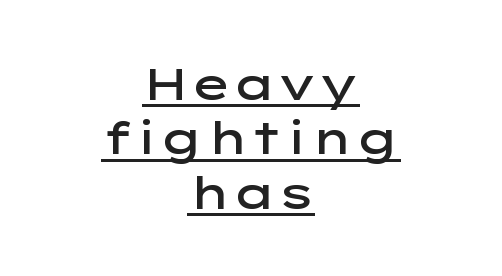
The image shows 45 px semibold, wide sans-serif type, upright; set centered, line spacing 1.21x, normal letter spacing, underlined; low stroke contrast and a medium x-height.
